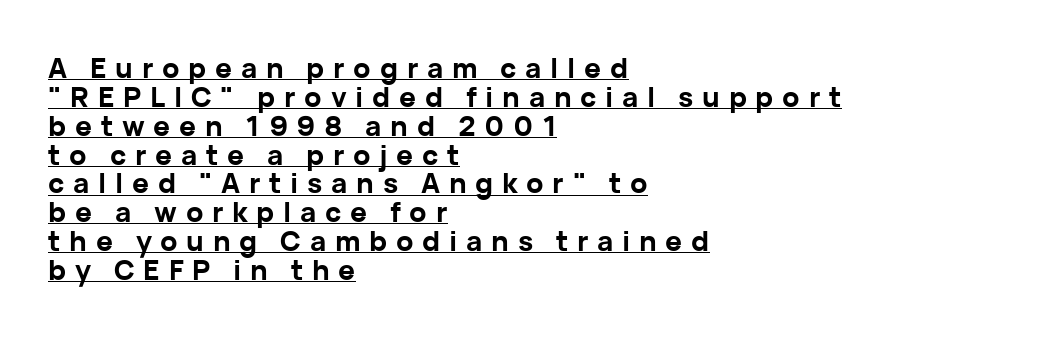
The image shows 28 px bold sans-serif type, upright; set left-aligned, tight line spacing (1.03x), unusually wide letter spacing (+0.31 em), underlined; low stroke contrast and a medium x-height.
